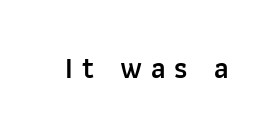
Q: Is the text bold? A: Semi-bold.
Q: Is the text italic (slanted)? A: No, it is upright.
Q: Is the typeface a serif or a sans-serif typeface? A: Sans-serif.
Q: Is the text underlined? A: No.
Q: Is the spacing between letters normal or unusually wide? A: Unusually wide.
Q: Width (condensed, normal, or wide)? A: Normal.
Q: Stroke contrast? A: Low.
Q: x-height? A: Medium.
Q: Monospaced? A: No.
